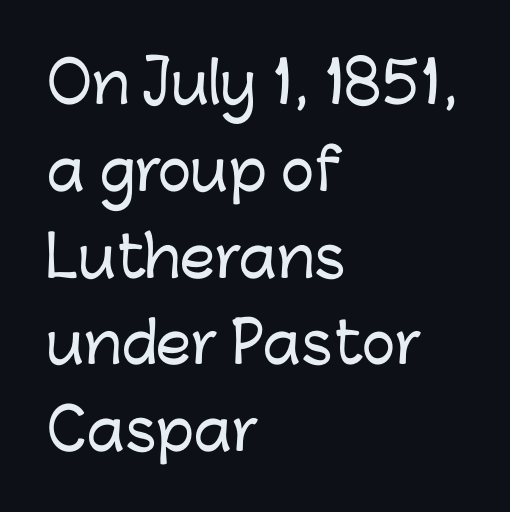
The image shows 56 px sans-serif type, upright; set left-aligned, normal line spacing (1.55x), normal letter spacing, not underlined; low stroke contrast and a medium x-height.
